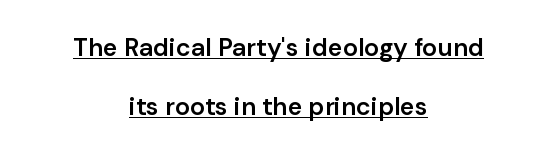
Q: Is the text bold? A: Semi-bold.
Q: Is the text italic (slanted)? A: No, it is upright.
Q: Is the text underlined? A: Yes.
Q: How is the paragraph aligned? A: Centered.
Q: Is the spacing between letters normal or unusually wide? A: Normal.
Q: Is the spacing between lines tight, normal or loose? A: Loose.
